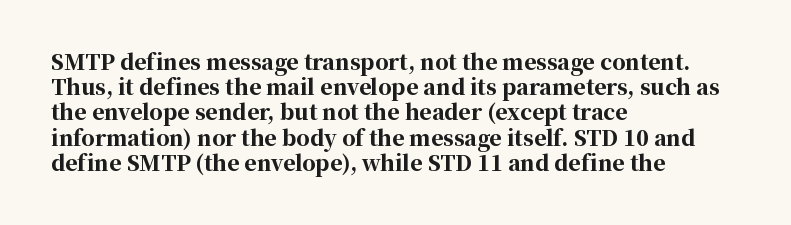
Q: Is the text bold? A: Yes.
Q: Is the text italic (slanted)? A: No, it is upright.
Q: Is the text underlined? A: No.
Q: How is the paragraph aligned? A: Left-aligned.
Q: Is the spacing between letters normal or unusually wide? A: Normal.
